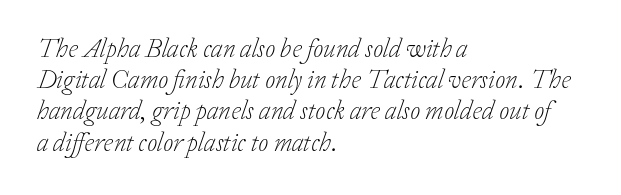
{"italic": "yes", "lean": "right", "slant_degrees": 20, "bold": "no", "underline": "no", "align": "left", "line_spacing_ratio": 1.2, "letter_spacing": "normal", "letter_spacing_em": 0.0, "glyph_px": 26}
